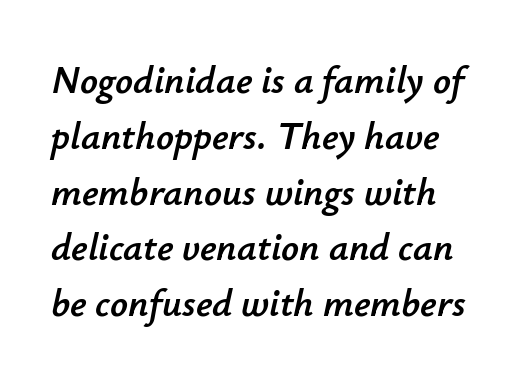
The image shows 39 px text type, italic (leaning right); set normal line spacing (1.43x), normal letter spacing, not underlined; low stroke contrast and a small x-height.
